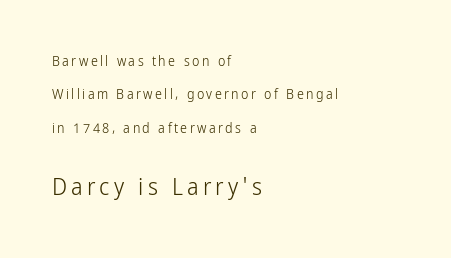
Q: Is the text bold? A: No.
Q: Is the text italic (slanted)? A: No, it is upright.
Q: Is the text underlined? A: No.
Q: How is the paragraph aligned? A: Left-aligned.
Q: Is the spacing between lines tight, normal or loose? A: Loose.
Q: Which block of text is set in a larger size, the first (top) or the second (bottom)? A: The second (bottom) one.
